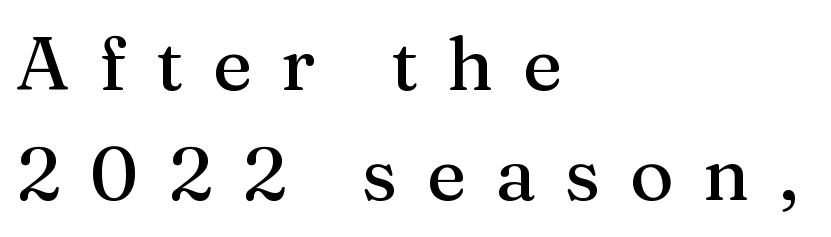
The image shows 75 px serif type, upright; set left-aligned, normal line spacing (1.47x), unusually wide letter spacing (+0.39 em), not underlined; medium stroke contrast and a medium x-height.
